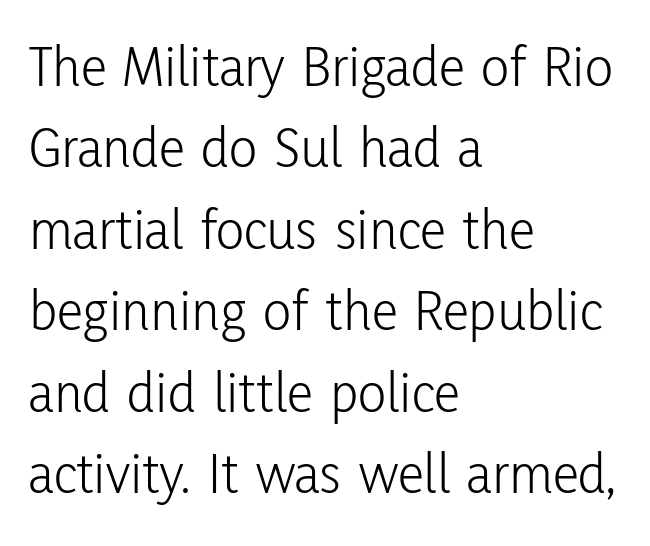
In CSS terms this would be text-align: left. Counters stay open thanks to moderate or lighter strokes. Honestly, there is no underline to notice here at all. Each letter's strokes conclude bluntly, with no projecting serifs. Is there any slant? The stems are plumb. Nobody touched the tracking dial on this one.
